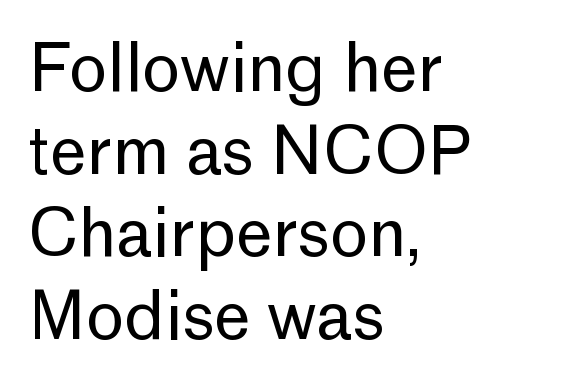
The image shows 65 px regular-weight sans-serif type, upright; set left-aligned, normal line spacing (1.27x), normal letter spacing, not underlined; low stroke contrast and a medium x-height.
